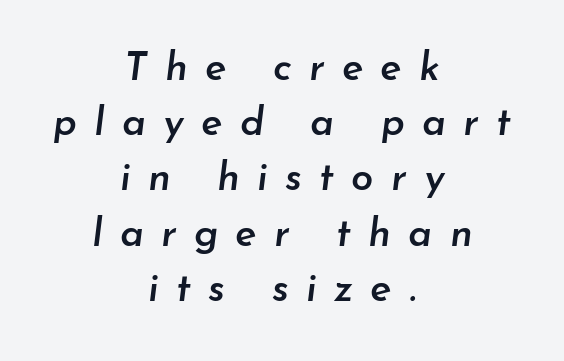
The image shows 40 px semibold type, italic (leaning right); set centered, normal line spacing (1.38x), unusually wide letter spacing (+0.43 em), not underlined; low stroke contrast and a small x-height.
